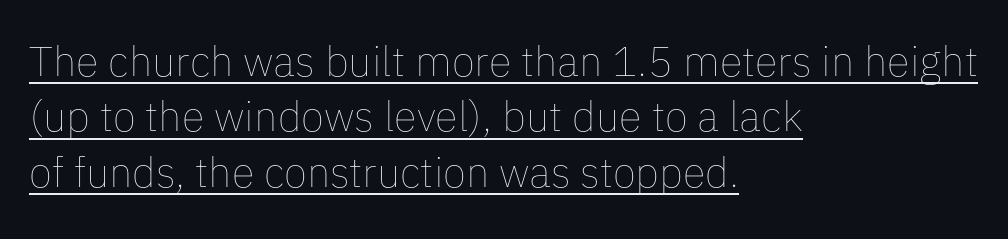
Q: Is the text bold? A: No.
Q: Is the text italic (slanted)? A: No, it is upright.
Q: Is the text underlined? A: Yes.
Q: How is the paragraph aligned? A: Left-aligned.
Q: Is the spacing between letters normal or unusually wide? A: Normal.
Q: Is the spacing between lines tight, normal or loose? A: Normal.
Q: Width (condensed, normal, or wide)? A: Normal.
Q: Stroke contrast? A: Low.
Q: x-height? A: Medium.
Q: Monospaced? A: No.
